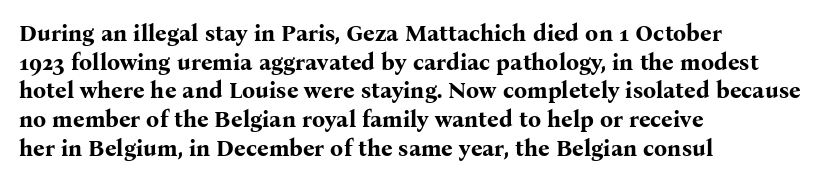
In CSS terms this would be text-align: left. On the weight axis this lands at bold, roughly 700. No word sits above an underline. Regarding leading, the lines here are spaced in the standard way. Quick note: not italic, upright. Glyph-to-glyph distance matches everyday printed text.
